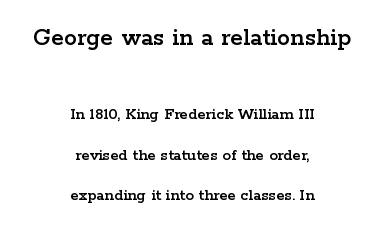
{"italic": "no", "underline": "no", "align": "center", "line_spacing": "loose", "line_spacing_ratio": 2.37, "letter_spacing": "normal", "letter_spacing_em": 0.0, "larger_block": "first", "size_ratio": 1.53, "glyph_px": 26}
